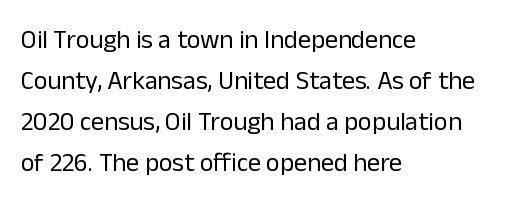
{"italic": "no", "bold": "no", "underline": "no", "align": "left", "line_spacing": "normal", "line_spacing_ratio": 1.58, "letter_spacing": "normal", "letter_spacing_em": 0.0, "glyph_px": 26}
